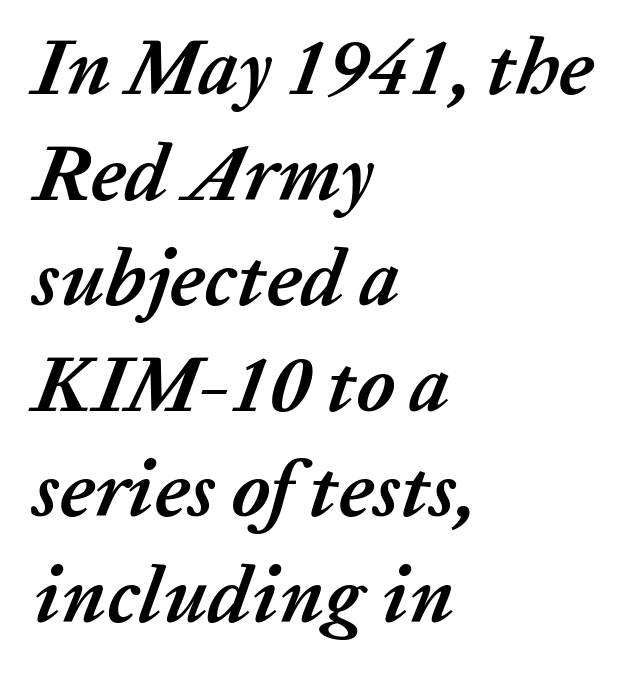
The image shows 80 px semibold type, italic (leaning right); set left-aligned, normal line spacing (1.32x), normal letter spacing, not underlined; low stroke contrast and a medium x-height.
